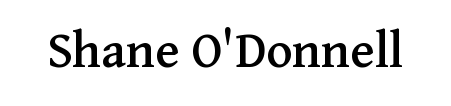
A typesetter would call this proportional, since set widths differ per character. The line texture is even and compact thanks to regular tracking. Does the lettering tilt? It doesn't — this is upright. The baseline area is clear. The type family on display is of the serif kind.
